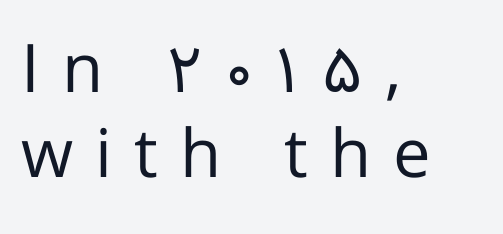
The image shows 67 px regular-weight sans-serif type, upright; set left-aligned, normal line spacing (1.27x), unusually wide letter spacing (+0.33 em), not underlined; low stroke contrast and a medium x-height.
